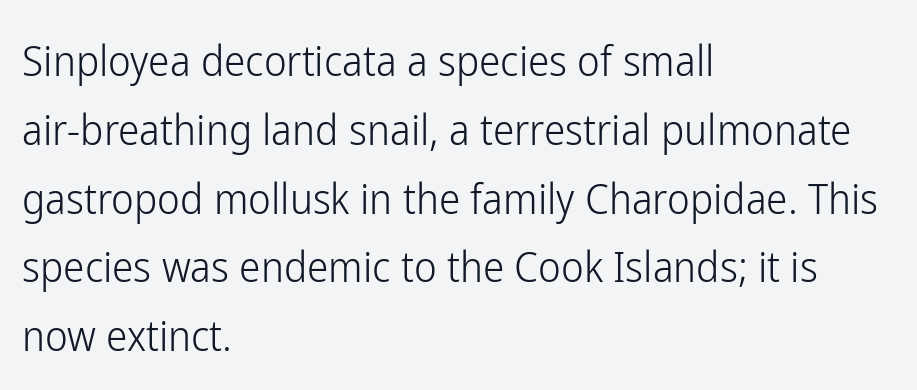
The paragraph has a hard left edge and a soft right edge. Looks like regular typesetting: each glyph gets only the width it needs. The type is set solid horizontally, with unmodified tracking. Beneath every word, the page is bare. Nope, no serifs anywhere on these letters. Weight: in the light-to-regular range.
